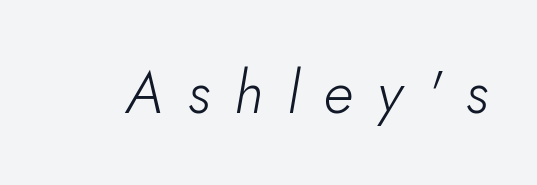
The font sits on the lighter half of the weight spectrum, regular included. It's the slanting kind of type. Display-style spreading of the glyphs; the letterfit is very open. Here the designer chose a conventional face with non-uniform glyph widths.
